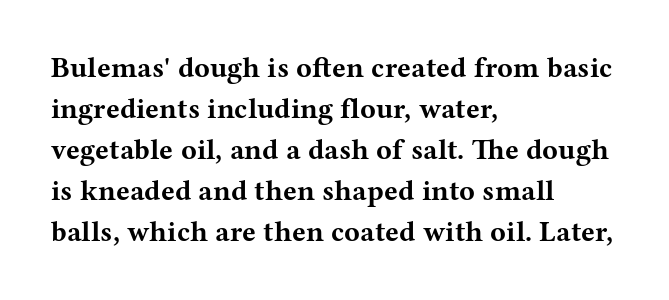
The lines sit at an ordinary, default distance from one another. This sample uses plain, unmodified letter spacing. Do the letters lean? They stand straight. Rule under the text: the space is simply empty.
